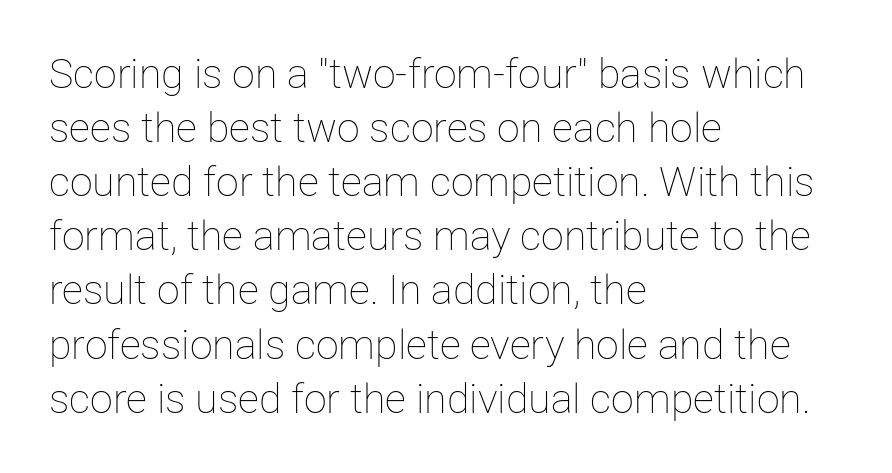
{"italic": "no", "bold": "no", "weight": "thin", "width": "normal", "stroke_contrast": "low", "x_height": "medium", "monospaced": "no", "underline": "no", "align": "left", "line_spacing": "normal", "line_spacing_ratio": 1.32, "letter_spacing": "normal", "letter_spacing_em": 0.0, "glyph_px": 41}
